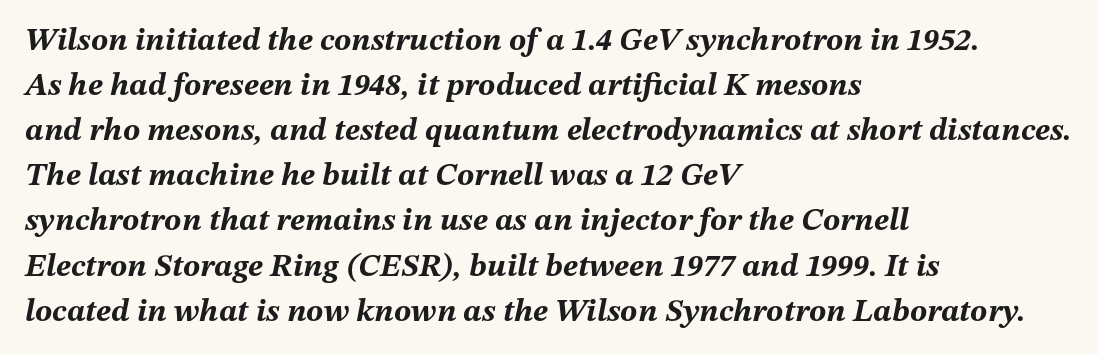
{"italic": "yes", "lean": "right", "slant_degrees": 12, "bold": "yes", "weight": "bold", "width": "normal", "stroke_contrast": "medium", "x_height": "medium", "monospaced": "no", "underline": "no", "align": "left", "line_spacing": "normal", "line_spacing_ratio": 1.41, "letter_spacing": "normal", "letter_spacing_em": 0.0, "glyph_px": 32}
